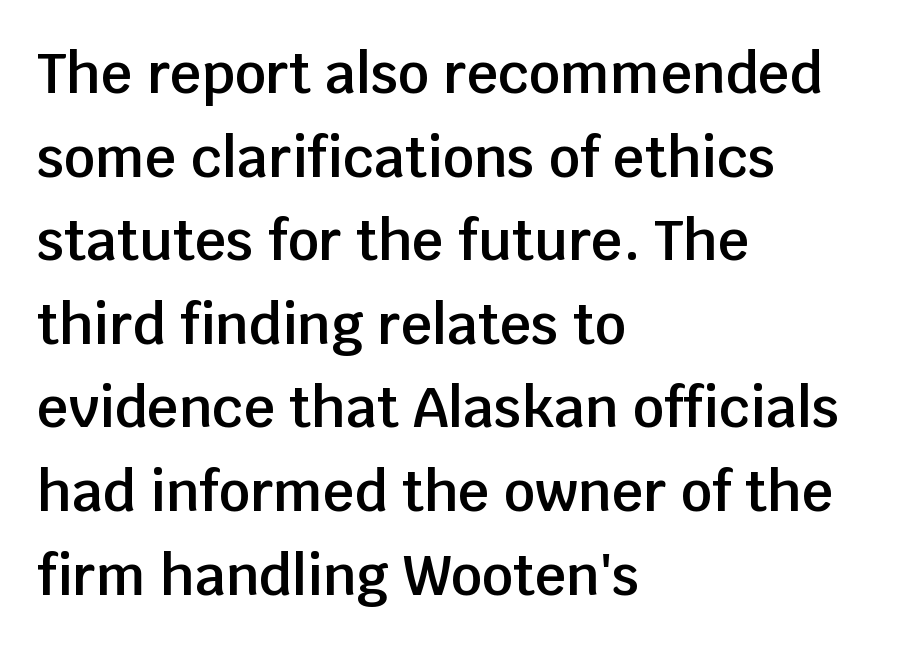
Q: Is the text bold? A: Semi-bold.
Q: Is the text italic (slanted)? A: No, it is upright.
Q: Is the typeface a serif or a sans-serif typeface? A: Sans-serif.
Q: Is the text underlined? A: No.
Q: How is the paragraph aligned? A: Left-aligned.
Q: Is the spacing between letters normal or unusually wide? A: Normal.
Q: Is the spacing between lines tight, normal or loose? A: Normal.
Q: Width (condensed, normal, or wide)? A: Normal.
Q: Stroke contrast? A: Low.
Q: x-height? A: Large.
Q: Monospaced? A: No.
